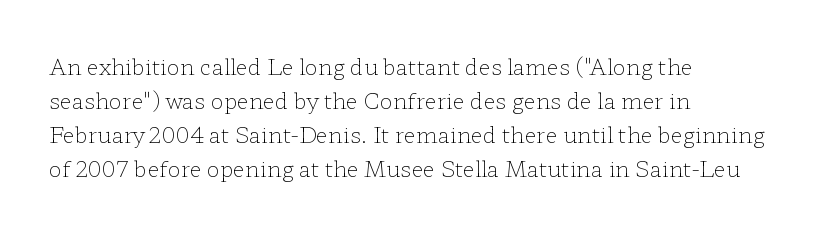
Q: Is the text bold? A: No.
Q: Is the text italic (slanted)? A: No, it is upright.
Q: Is the text underlined? A: No.
Q: How is the paragraph aligned? A: Left-aligned.
Q: Is the spacing between letters normal or unusually wide? A: Normal.
Q: Is the spacing between lines tight, normal or loose? A: Normal.
